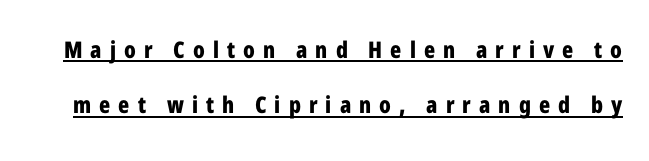
{"italic": "no", "bold": "yes", "underline": "yes", "line_spacing": "loose", "line_spacing_ratio": 2.41, "letter_spacing": "wide", "letter_spacing_em": 0.35, "glyph_px": 23}
